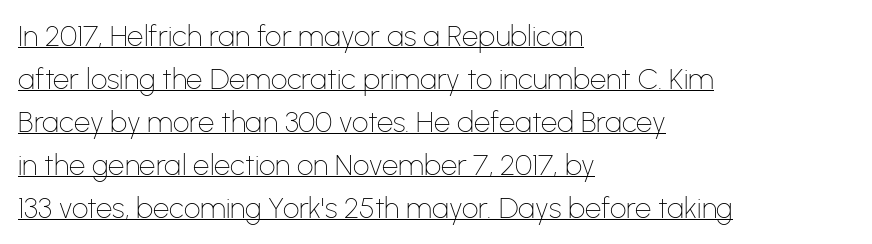
Does extra space separate the letters? No, they use regular spacing. Each line starts at the same left margin while the right side varies. The letterforms sit at book weight or below. A roman cut, with each character standing at attention. Observe the absence of serifs on each vertical stroke in this sample.
